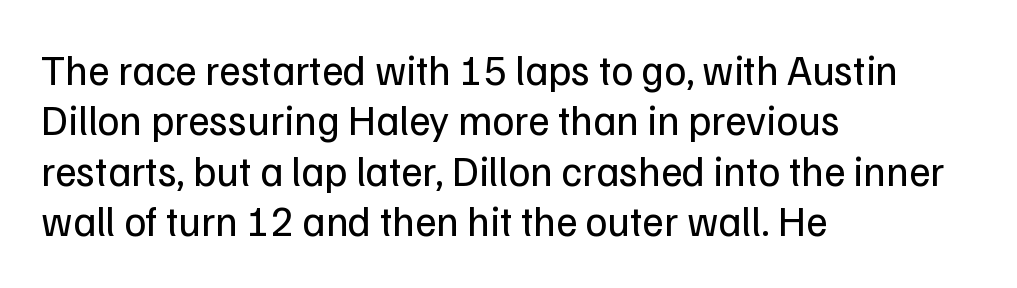
{"serif": "no", "italic": "no", "bold": "no", "weight": "regular", "width": "normal", "stroke_contrast": "low", "x_height": "medium", "monospaced": "no", "underline": "no", "align": "left", "line_spacing_ratio": 1.2, "letter_spacing": "normal", "letter_spacing_em": 0.0, "glyph_px": 42}
